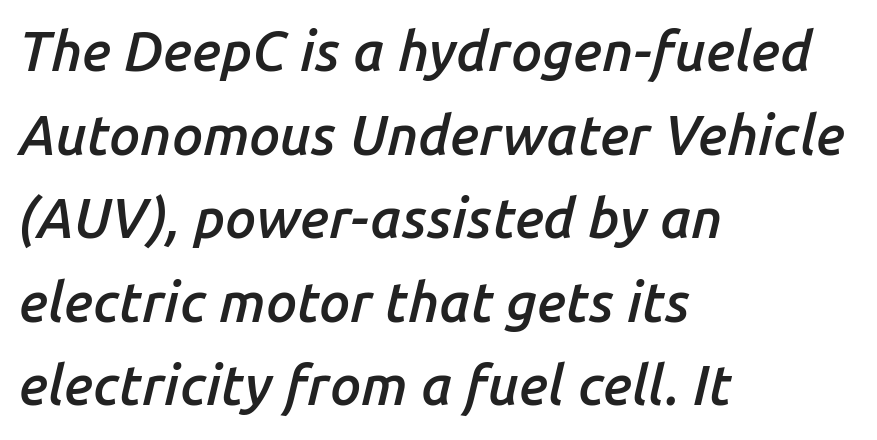
{"italic": "yes", "lean": "right", "slant_degrees": 14, "bold": "semi", "weight": "semibold", "width": "normal", "stroke_contrast": "low", "x_height": "medium", "monospaced": "no", "underline": "no", "align": "left", "line_spacing": "normal", "line_spacing_ratio": 1.52, "letter_spacing": "normal", "letter_spacing_em": 0.0, "glyph_px": 55}
